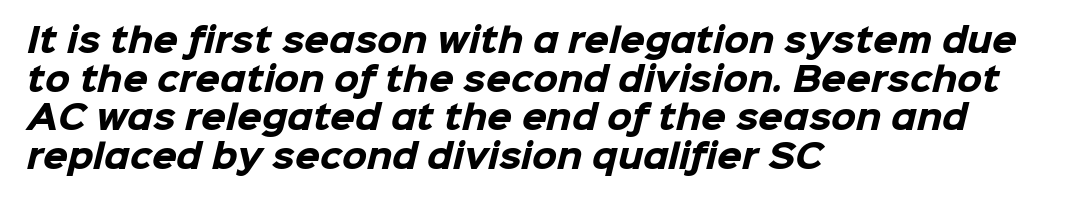
Q: Is the text bold? A: Yes.
Q: Is the typeface a serif or a sans-serif typeface? A: Sans-serif.
Q: Is the text underlined? A: No.
Q: How is the paragraph aligned? A: Left-aligned.
Q: Is the spacing between letters normal or unusually wide? A: Normal.
Q: Width (condensed, normal, or wide)? A: Normal.
Q: Stroke contrast? A: Low.
Q: x-height? A: Medium.
Q: Monospaced? A: No.
